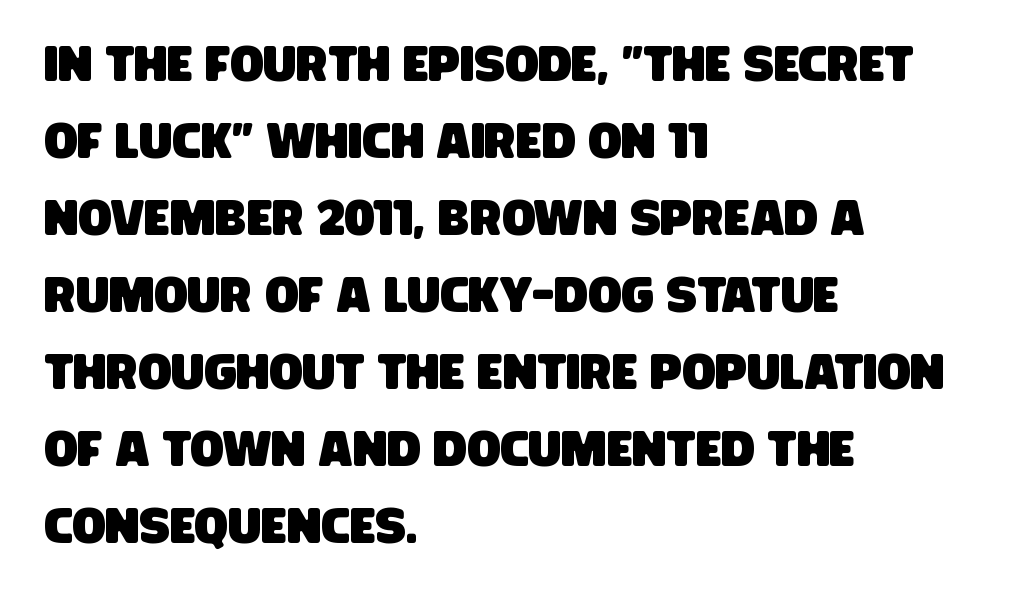
{"serif": "no", "width": "condensed", "stroke_contrast": "low", "x_height": "large", "monospaced": "no", "underline": "no", "align": "left", "line_spacing": "normal", "line_spacing_ratio": 1.57, "letter_spacing": "normal", "letter_spacing_em": 0.0, "glyph_px": 49}
